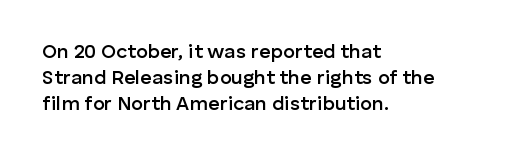
Q: Is the text bold? A: Semi-bold.
Q: Is the text italic (slanted)? A: No, it is upright.
Q: Is the text underlined? A: No.
Q: How is the paragraph aligned? A: Left-aligned.
Q: Is the spacing between letters normal or unusually wide? A: Normal.
Q: Is the spacing between lines tight, normal or loose? A: Normal.
